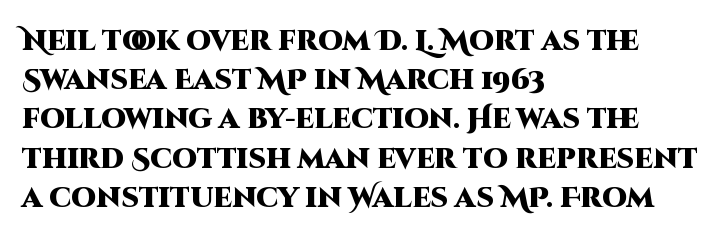
In terms of letterspacing, this is plain default setting. Type without underlining. The type sits square on the baseline with zero lean. If you drew a ruler down the left edge, every line would touch it. Each glyph is drawn with heavy, bold strokes. Each letter keeps its own natural width here, so spacing adapts to shape.
